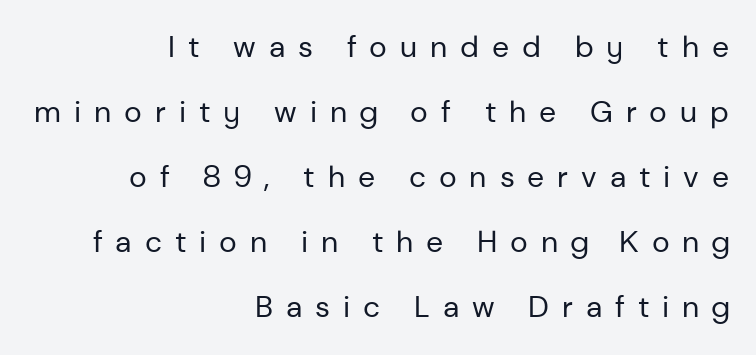
The image shows 30 px regular-weight sans-serif type, upright; set right-aligned, loose line spacing (2.17x), unusually wide letter spacing (+0.43 em), not underlined; low stroke contrast and a medium x-height.
